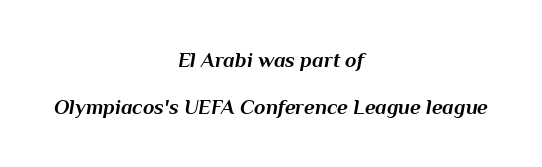
Compared with typical body copy, the letter spacing here is the same. Line starts and ends both wander, symmetrically. Heavy-handed strokes throughout: this text is bold. No word sits above an underline. Style check: oblique.
